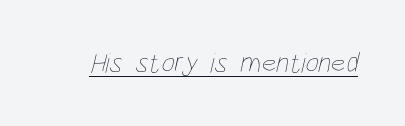
Q: Is the text bold? A: No.
Q: Is the text underlined? A: Yes.
Q: Is the spacing between letters normal or unusually wide? A: Normal.
Q: Width (condensed, normal, or wide)? A: Condensed.
Q: Stroke contrast? A: Low.
Q: x-height? A: Large.
Q: Monospaced? A: No.
